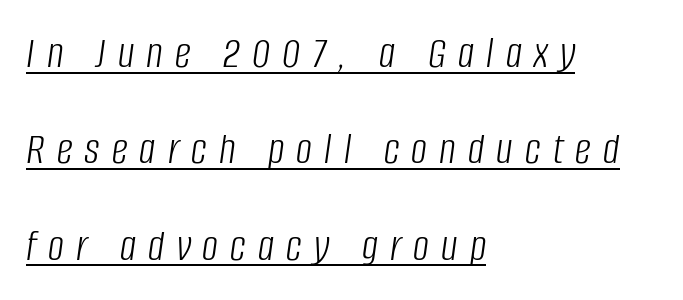
Q: Is the text bold? A: No.
Q: Is the text italic (slanted)? A: Yes, it leans right by about 8 degrees.
Q: Is the text underlined? A: Yes.
Q: How is the paragraph aligned? A: Left-aligned.
Q: Is the spacing between letters normal or unusually wide? A: Unusually wide.
Q: Is the spacing between lines tight, normal or loose? A: Loose.
Q: Width (condensed, normal, or wide)? A: Condensed.
Q: Stroke contrast? A: Low.
Q: x-height? A: Large.
Q: Monospaced? A: No.
